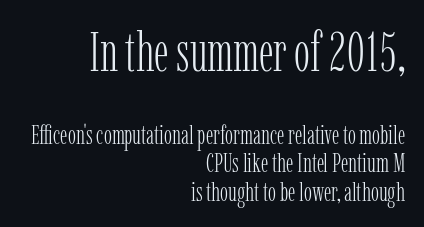
The glyphs in this specimen are seriffed. Observe the ordinary spacing: letters are neighbours, not strangers. This sample has the flowing, uneven cadence of proportional lettering. Descender tails drop into unmarked territory. Nope, not italic — everything's standing straight.
